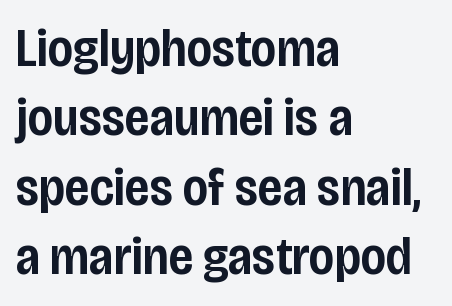
{"serif": "no", "italic": "no", "bold": "semi", "weight": "semibold", "width": "condensed", "stroke_contrast": "low", "x_height": "large", "monospaced": "no", "underline": "no", "align": "left", "line_spacing": "normal", "line_spacing_ratio": 1.31, "letter_spacing": "normal", "letter_spacing_em": 0.0, "glyph_px": 53}
